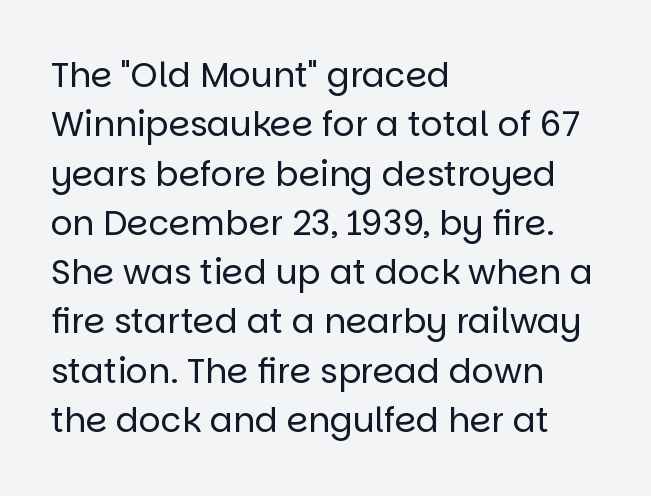
These lines are rendered in a variable-pitch font. A bare baseline throughout the passage. How would I describe the line gaps? Plain and ordinary. Does the type have serifs? No, each stem ends abruptly.
